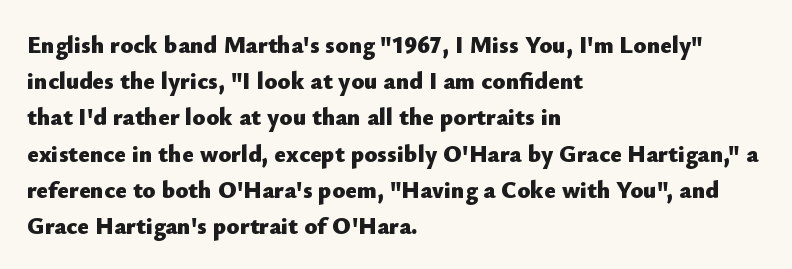
Q: Is the text bold? A: Yes.
Q: Is the text italic (slanted)? A: No, it is upright.
Q: Is the text underlined? A: No.
Q: How is the paragraph aligned? A: Left-aligned.
Q: Is the spacing between letters normal or unusually wide? A: Normal.
Q: Is the spacing between lines tight, normal or loose? A: Normal.
